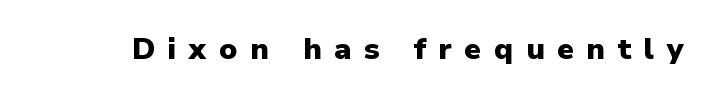
{"serif": "no", "italic": "no", "bold": "yes", "weight": "heavy", "width": "normal", "stroke_contrast": "low", "x_height": "medium", "monospaced": "no", "underline": "no", "letter_spacing": "wide", "letter_spacing_em": 0.42, "glyph_px": 30}
